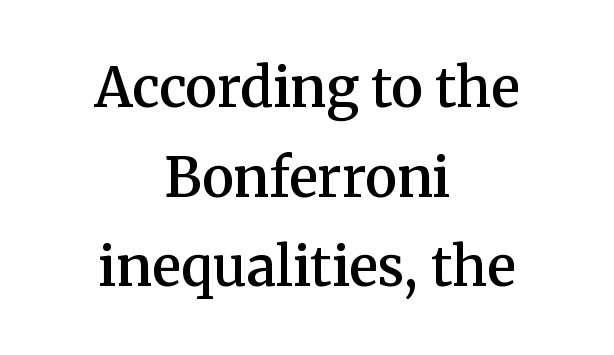
The passage shown is not underscored anywhere. To sum up the face: it has serifs. Horizontally, the lines are justified to the midpoint only. In terms of weight, the rendering is demibold, just under bold. Spacing between characters is what you'd get straight out of the box. A roman cut, with each character standing at attention.
